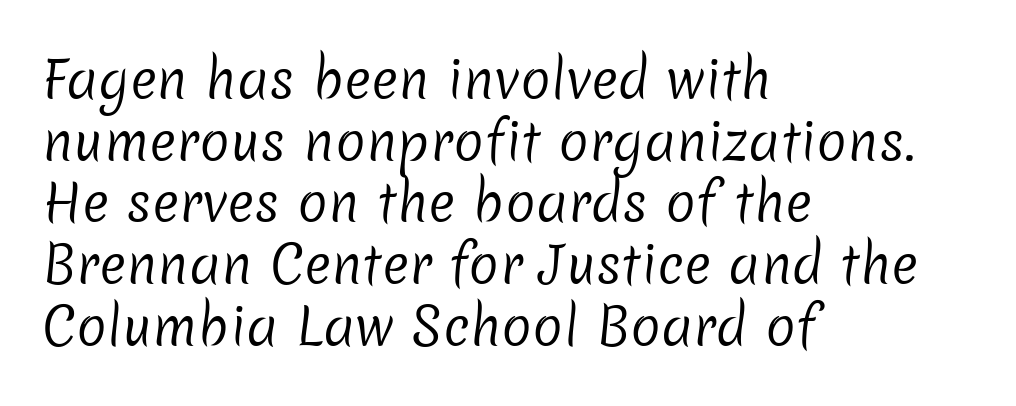
Nothing unusual about the tracking: characters are spaced as the font intends. Weight class: somewhere from thin through regular. The text was rendered using a sans face with plain stroke endings. The rendering uses natural spacing where letterforms have individual widths.
